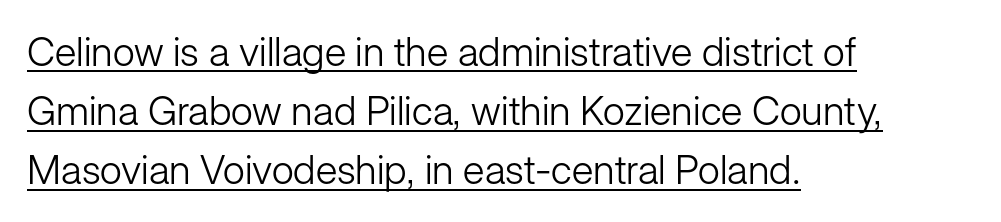
The rendering uses natural spacing where letterforms have individual widths. The font's upright variant was chosen for this text. Font category for this specimen: sans-serif. Does a line run under the words? Yes, clearly. Regarding leading, the lines here are spaced in the standard way. The tracking reads as untouched default to a designer's eye.
